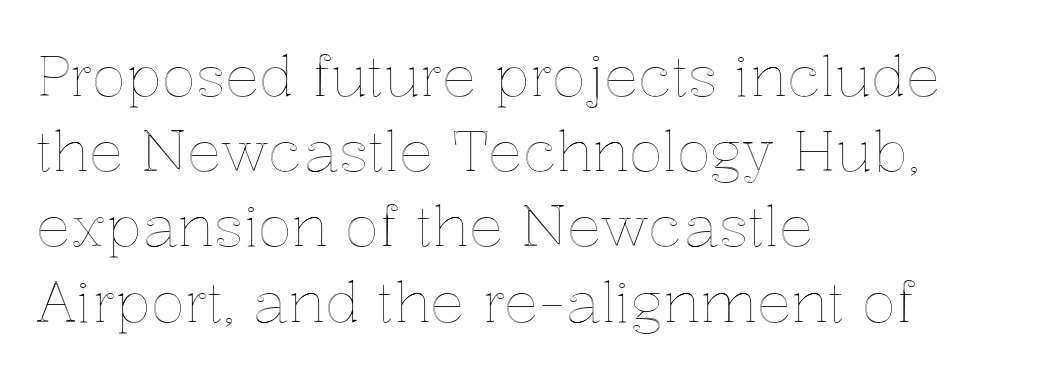
{"italic": "no", "width": "normal", "x_height": "medium", "monospaced": "no", "underline": "no", "align": "left", "line_spacing": "normal", "line_spacing_ratio": 1.32, "letter_spacing": "normal", "letter_spacing_em": 0.0, "glyph_px": 57}
